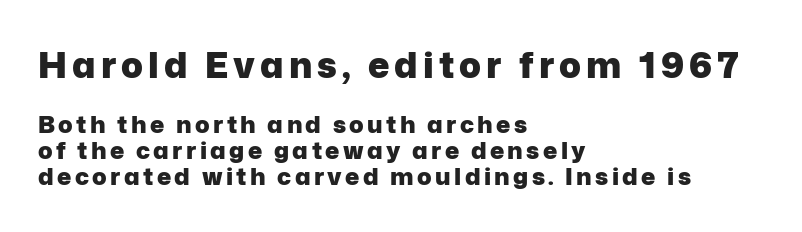
The image shows 36 px heavy sans-serif type, upright; set left-aligned, tight line spacing (1.09x), not underlined; the first (top) block is 1.5x larger; low stroke contrast and a medium x-height.
